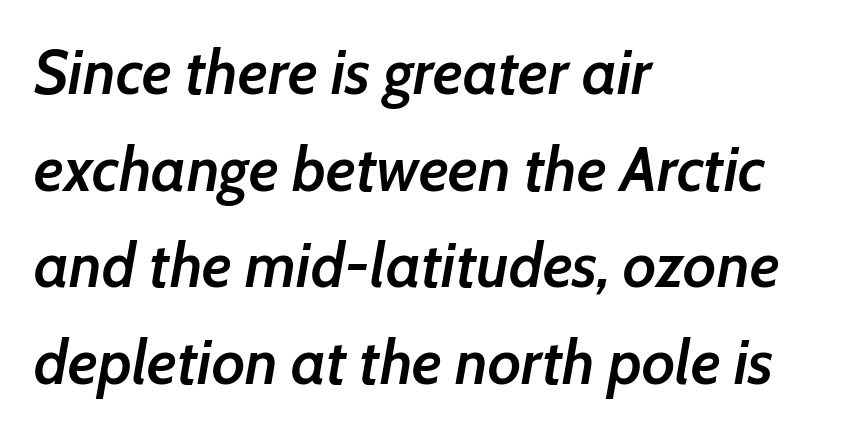
Q: Is the text bold? A: Semi-bold.
Q: Is the text italic (slanted)? A: Yes, it leans right by about 7 degrees.
Q: Is the text underlined? A: No.
Q: How is the paragraph aligned? A: Left-aligned.
Q: Is the spacing between letters normal or unusually wide? A: Normal.
Q: Is the spacing between lines tight, normal or loose? A: Normal.
Q: Width (condensed, normal, or wide)? A: Normal.
Q: Stroke contrast? A: Low.
Q: x-height? A: Medium.
Q: Monospaced? A: No.
